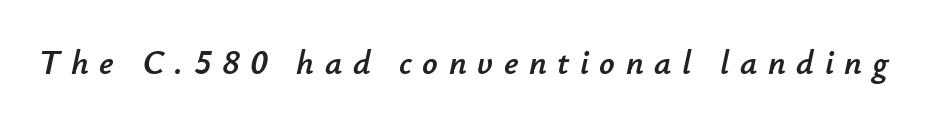
The image shows 34 px text type, italic (leaning right); set unusually wide letter spacing (+0.31 em), not underlined; low stroke contrast and a small x-height.
